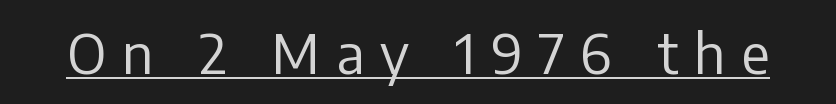
The image shows 55 px regular-weight sans-serif type, upright; set unusually wide letter spacing (+0.29 em), underlined; low stroke contrast and a medium x-height.
